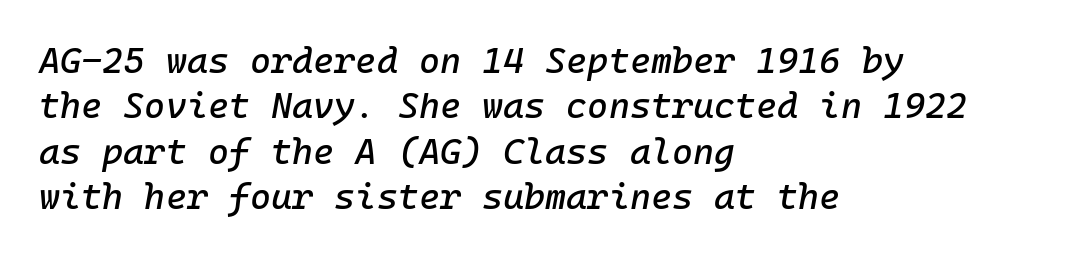
The lines in this sample share a left origin and differ only in where they stop. Glyph-to-glyph distance matches everyday printed text. This rendering features lettering with no underline. The lines sit at an ordinary, default distance from one another.
